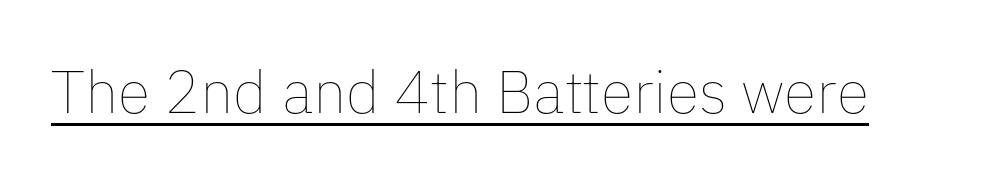
What stands out about the letter spacing? Nothing — it is the standard amount. Stems here are at most as thick as an everyday book face. This is the regular roman posture of the typeface. The rendering uses natural spacing where letterforms have individual widths. Does a line run under the words? Yes, clearly.
